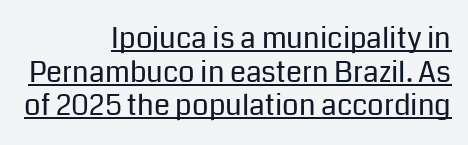
The image shows 29 px regular-weight sans-serif type, upright; set right-aligned, line spacing 1.16x, normal letter spacing, underlined; low stroke contrast and a medium x-height.
